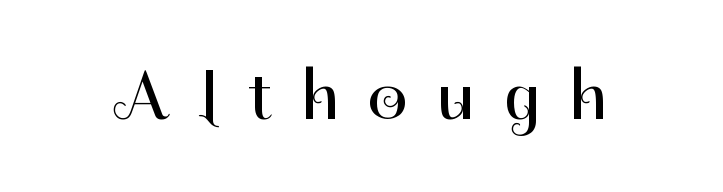
{"serif": "no", "italic": "no", "bold": "no", "weight": "regular", "width": "normal", "stroke_contrast": "high", "x_height": "medium", "monospaced": "no", "underline": "no", "letter_spacing": "wide", "letter_spacing_em": 0.42, "glyph_px": 70}
